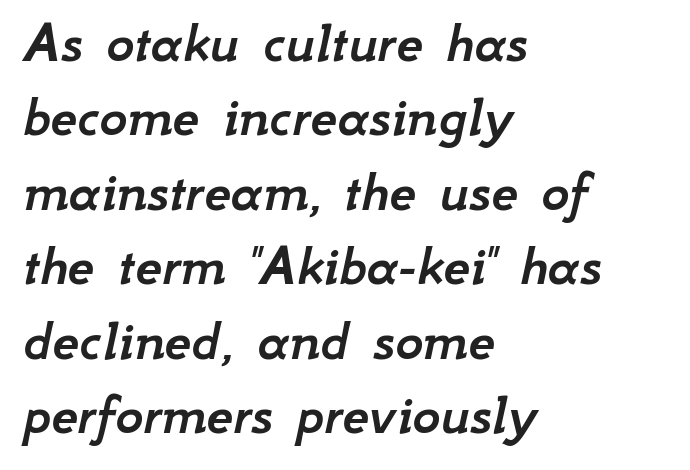
{"italic": "yes", "lean": "right", "slant_degrees": 12, "width": "normal", "stroke_contrast": "low", "x_height": "small", "monospaced": "no", "underline": "no", "align": "left", "line_spacing_ratio": 1.24, "letter_spacing": "normal", "letter_spacing_em": 0.0, "glyph_px": 60}
